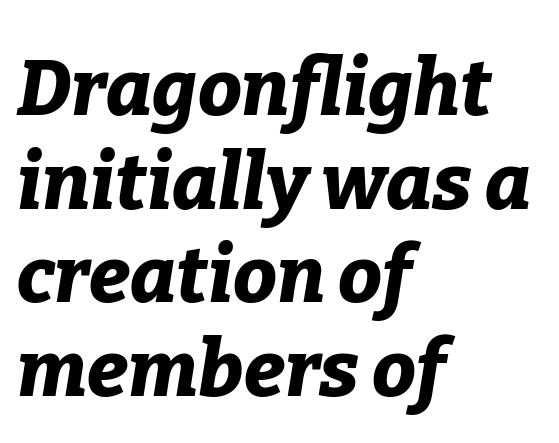
The image shows 78 px bold type, italic (leaning right); set left-aligned, line spacing 1.2x, normal letter spacing, not underlined; low stroke contrast and a medium x-height.
